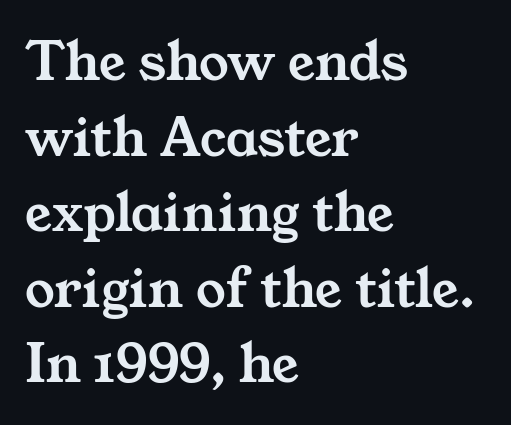
Q: Is the typeface a serif or a sans-serif typeface? A: Serif.
Q: Is the text underlined? A: No.
Q: How is the paragraph aligned? A: Left-aligned.
Q: Is the spacing between letters normal or unusually wide? A: Normal.
Q: Is the spacing between lines tight, normal or loose? A: Normal.
Q: Width (condensed, normal, or wide)? A: Wide.
Q: Stroke contrast? A: Medium.
Q: x-height? A: Medium.
Q: Monospaced? A: No.
